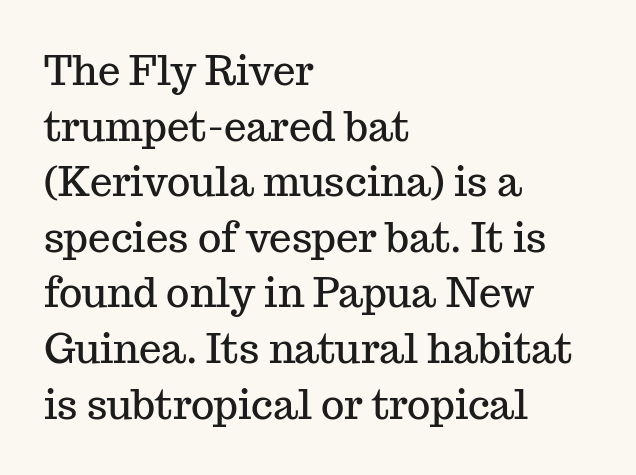
The image shows 40 px serif type, upright; set left-aligned, normal line spacing (1.39x), normal letter spacing, not underlined; medium stroke contrast and a medium x-height.
